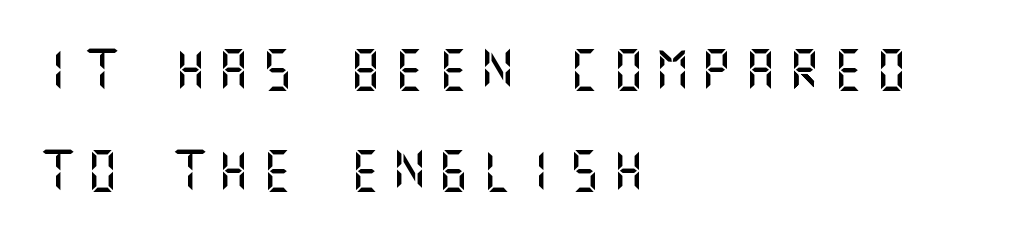
Spacing between characters has been opened up far beyond the box default. This rendering features lettering with no underline. Unlike italic type, these characters show no tilt at all. The lines in this sample share a left origin and differ only in where they stop. What's the leading like? Stretched, with rows far apart.
